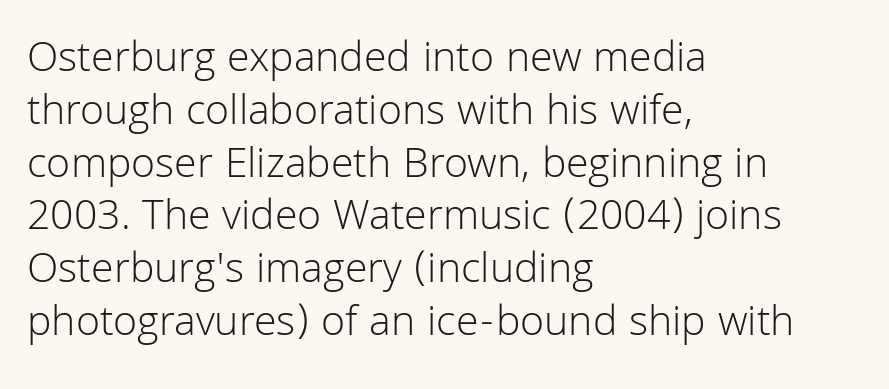
The area under the type is left untouched. The specimen reads as upright at a glance. The paragraph shown leans on its left margin. Compared with a typical body face, this is equally light or lighter still. Tracking value appears to be zero — textbook default spacing. The face used here is proportionally spaced, like ordinary book or web type.
